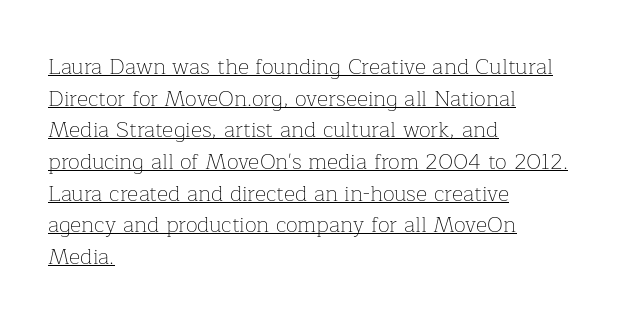
{"italic": "no", "bold": "no", "underline": "yes", "align": "left", "line_spacing": "normal", "line_spacing_ratio": 1.44, "letter_spacing": "normal", "letter_spacing_em": 0.0, "glyph_px": 22}
